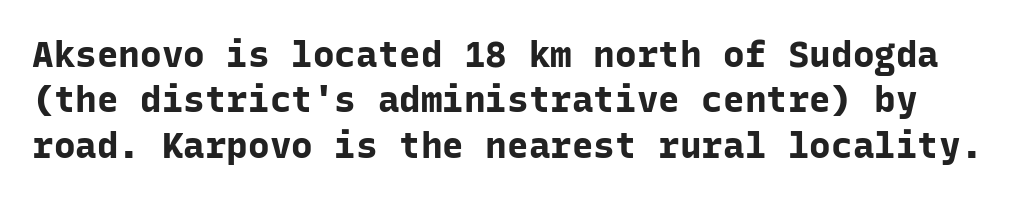
The image shows 36 px bold sans-serif type, upright, monospaced; set normal line spacing (1.26x), normal letter spacing, not underlined; low stroke contrast and a medium x-height.
